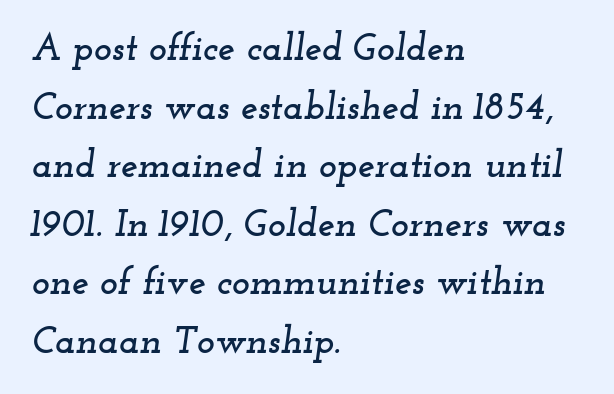
{"serif": "yes", "italic": "yes", "lean": "right", "slant_degrees": 12, "width": "wide", "stroke_contrast": "low", "x_height": "small", "monospaced": "no", "underline": "no", "align": "left", "line_spacing": "normal", "line_spacing_ratio": 1.54, "letter_spacing": "normal", "letter_spacing_em": 0.0, "glyph_px": 38}
